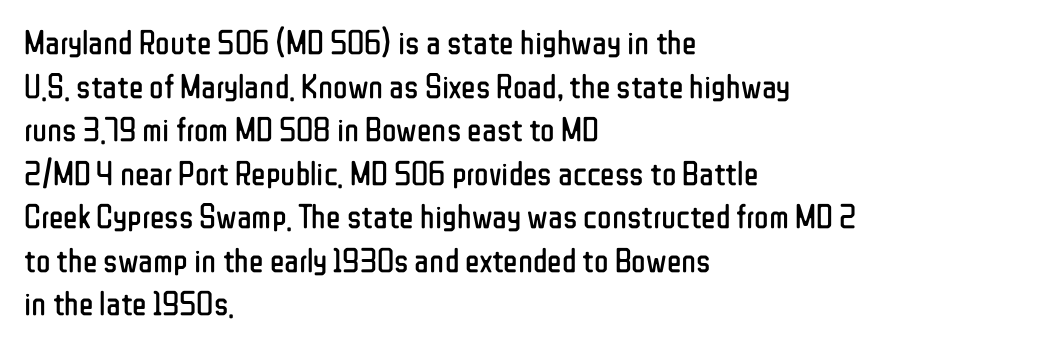
Q: Is the text bold? A: No.
Q: Is the text italic (slanted)? A: No, it is upright.
Q: Is the typeface a serif or a sans-serif typeface? A: Sans-serif.
Q: Is the text underlined? A: No.
Q: How is the paragraph aligned? A: Left-aligned.
Q: Is the spacing between letters normal or unusually wide? A: Normal.
Q: Is the spacing between lines tight, normal or loose? A: Normal.
Q: Width (condensed, normal, or wide)? A: Condensed.
Q: Stroke contrast? A: Low.
Q: x-height? A: Medium.
Q: Monospaced? A: No.
